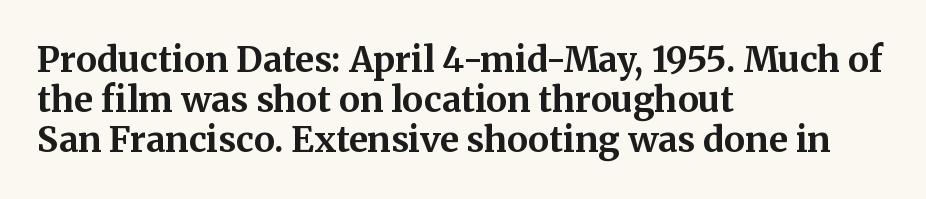
Q: Is the text bold? A: Yes.
Q: Is the text italic (slanted)? A: No, it is upright.
Q: Is the typeface a serif or a sans-serif typeface? A: Serif.
Q: Is the text underlined? A: No.
Q: How is the paragraph aligned? A: Left-aligned.
Q: Is the spacing between letters normal or unusually wide? A: Normal.
Q: Is the spacing between lines tight, normal or loose? A: Tight.
Q: Width (condensed, normal, or wide)? A: Normal.
Q: Stroke contrast? A: Medium.
Q: x-height? A: Medium.
Q: Monospaced? A: No.
